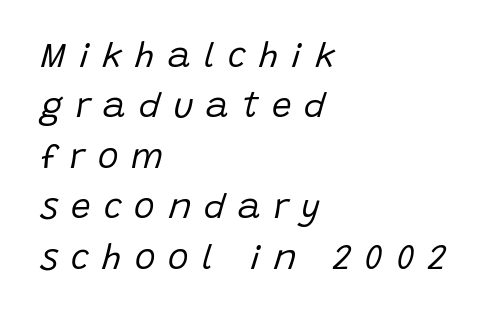
Q: Is the text bold? A: No.
Q: Is the text italic (slanted)? A: Yes, it leans right by about 15 degrees.
Q: Is the text underlined? A: No.
Q: How is the paragraph aligned? A: Left-aligned.
Q: Is the spacing between letters normal or unusually wide? A: Unusually wide.
Q: Is the spacing between lines tight, normal or loose? A: Normal.
Q: Width (condensed, normal, or wide)? A: Normal.
Q: Stroke contrast? A: Low.
Q: x-height? A: Large.
Q: Monospaced? A: No.
